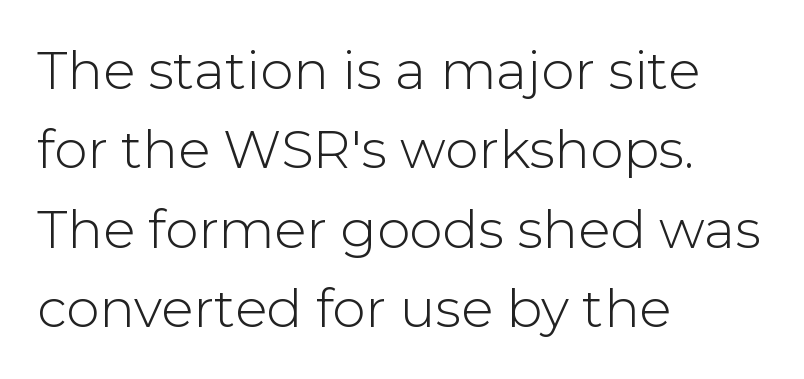
Rule under the text: the space is simply empty. Heft: none added — not bold. Spacing verdict: proportional, widths tailored to each character. This sample is left-justified, so line endings fall wherever the words run out. The tracking reads as untouched default to a designer's eye.
